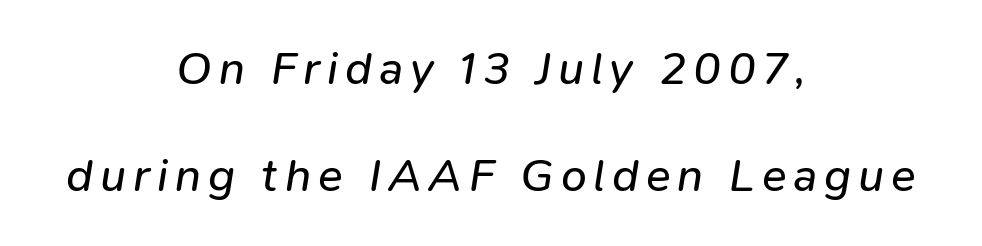
The image shows 46 px regular-weight type, italic (leaning right); set centered, loose line spacing (2.33x), not underlined; low stroke contrast and a medium x-height.
